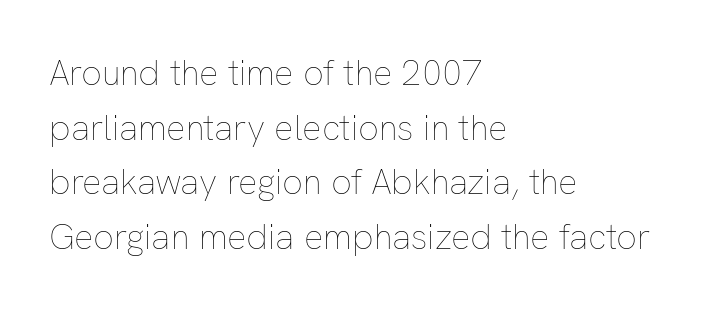
The image shows 36 px thin type, upright; set left-aligned, normal line spacing (1.52x), normal letter spacing, not underlined; low stroke contrast and a medium x-height.
